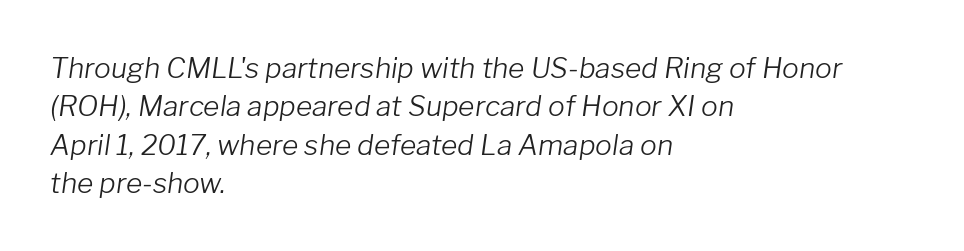
The image shows 28 px light type, italic (leaning right); set left-aligned, normal line spacing (1.37x), normal letter spacing, not underlined; low stroke contrast and a medium x-height.
